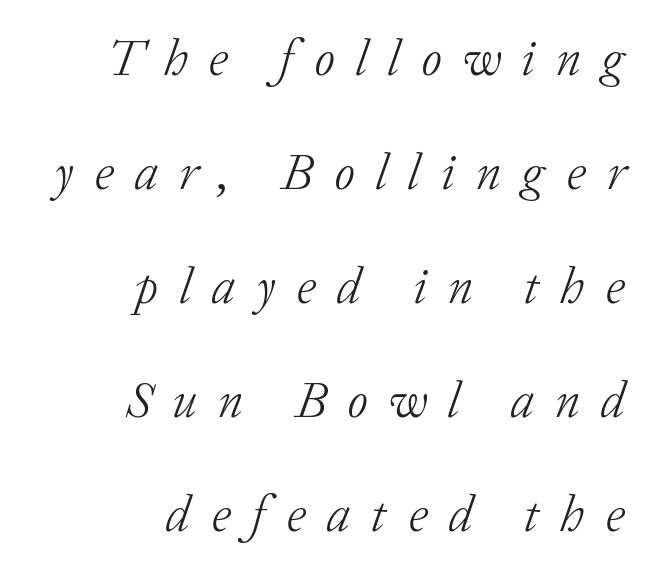
Q: Is the text bold? A: No.
Q: Is the text italic (slanted)? A: Yes, it leans right by about 20 degrees.
Q: Is the typeface a serif or a sans-serif typeface? A: Serif.
Q: Is the text underlined? A: No.
Q: How is the paragraph aligned? A: Right-aligned.
Q: Is the spacing between letters normal or unusually wide? A: Unusually wide.
Q: Is the spacing between lines tight, normal or loose? A: Loose.
Q: Width (condensed, normal, or wide)? A: Normal.
Q: Stroke contrast? A: Low.
Q: x-height? A: Medium.
Q: Monospaced? A: No.
